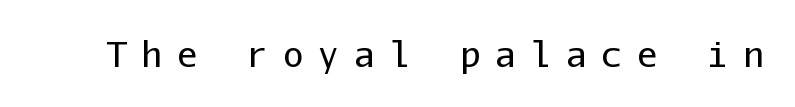
The image shows 34 px regular-weight sans-serif type, upright, monospaced; set unusually wide letter spacing (+0.44 em), not underlined; low stroke contrast and a medium x-height.
